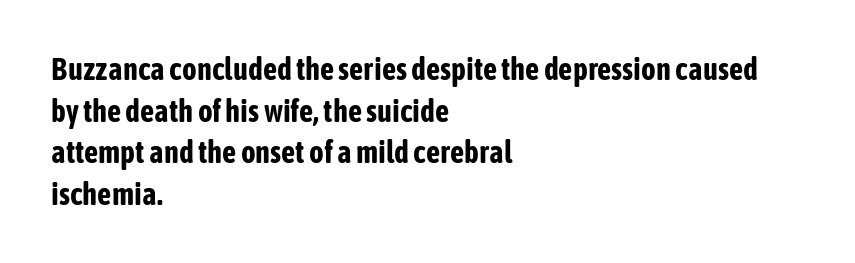
Q: Is the text bold? A: Yes.
Q: Is the text italic (slanted)? A: No, it is upright.
Q: Is the typeface a serif or a sans-serif typeface? A: Sans-serif.
Q: Is the text underlined? A: No.
Q: How is the paragraph aligned? A: Left-aligned.
Q: Is the spacing between letters normal or unusually wide? A: Normal.
Q: Is the spacing between lines tight, normal or loose? A: Normal.
Q: Width (condensed, normal, or wide)? A: Condensed.
Q: Stroke contrast? A: Low.
Q: x-height? A: Medium.
Q: Monospaced? A: No.
